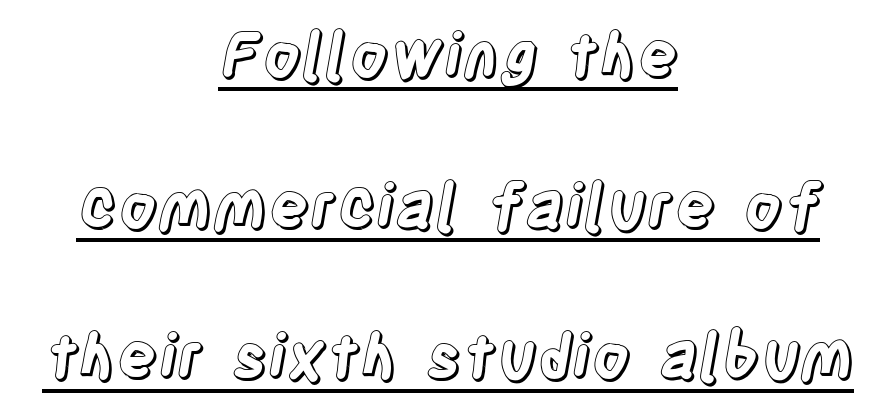
{"width": "condensed", "x_height": "large", "monospaced": "no", "underline": "yes", "align": "center", "line_spacing": "loose", "line_spacing_ratio": 2.47, "letter_spacing": "normal", "letter_spacing_em": 0.0, "glyph_px": 61}
